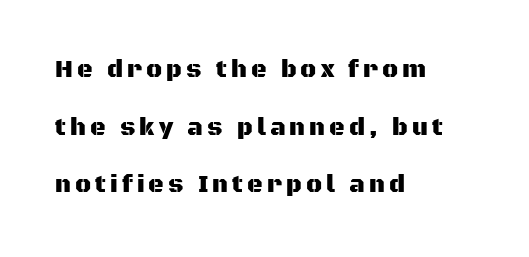
It's the straight-up-and-down kind of type. Unmarked baselines from the first word to the last. Notice how the passage keeps a crisp vertical edge on the left only. Reading down the column, the eye jumps a long way to each next line.
